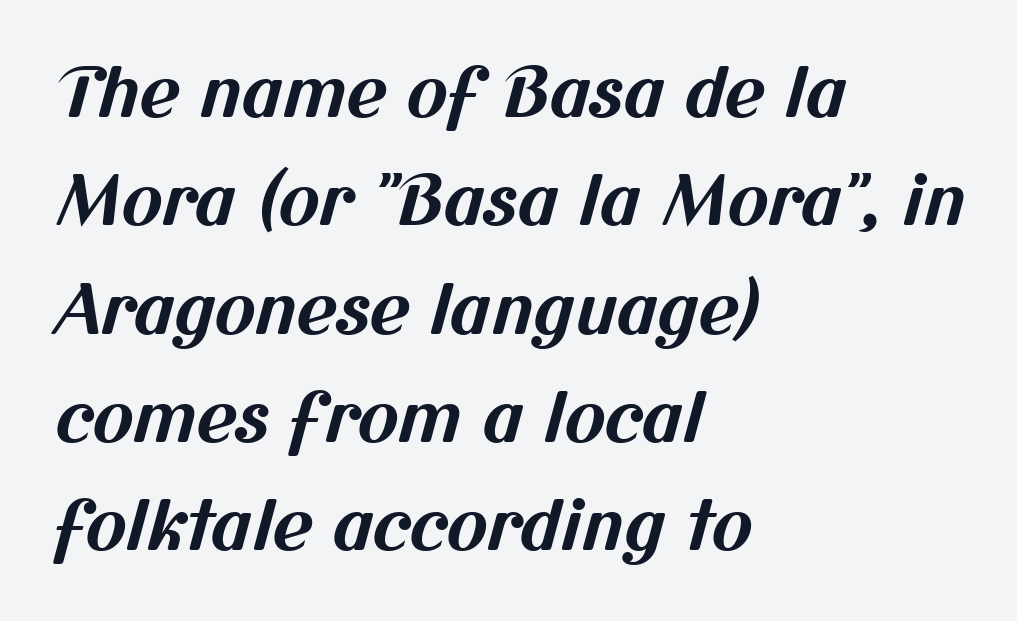
Any mark beneath the type? The region is blank. What stands out about the letter spacing? Nothing — it is the standard amount. Caption: bold face, heavy strokes. Think of a printed novel: that variable character pitch is what you see here. Each letter's strokes conclude bluntly, with no projecting serifs.
